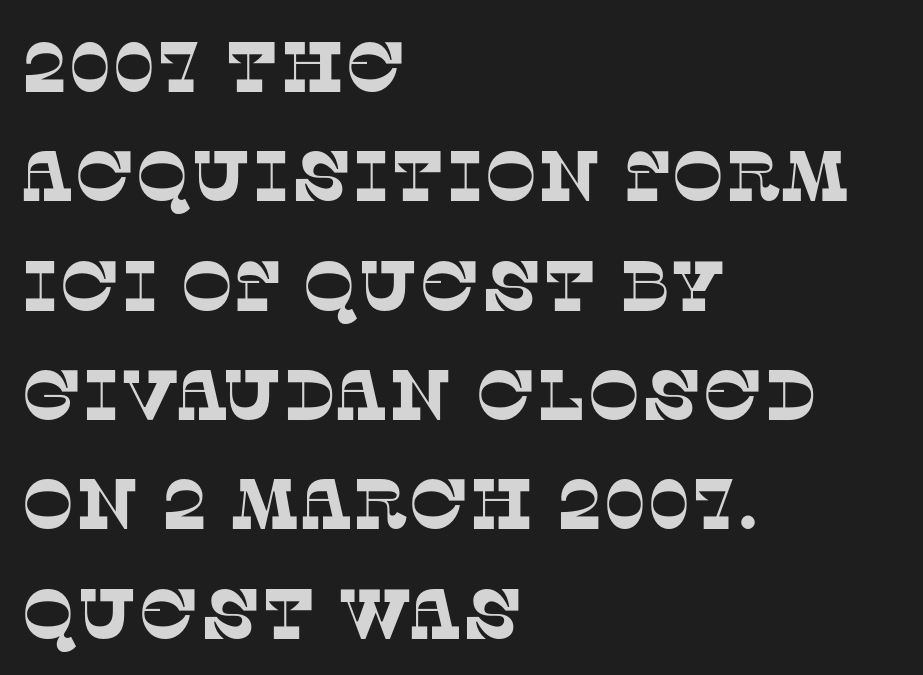
The image shows 71 px serif type; set left-aligned, normal line spacing (1.54x), normal letter spacing, not underlined; low stroke contrast and a large x-height.
